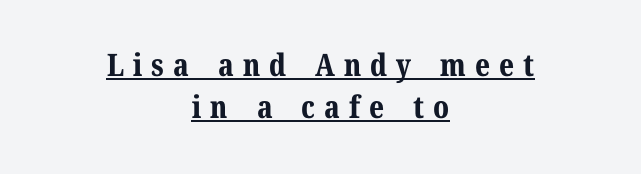
This is underlined copy, the kind a proofreader might mark for attention. Rows of type keep a routine distance in the vertical direction. This rendering uses center alignment, leaving both contours irregular but symmetric. Italic: no, the glyphs are upright roman.
